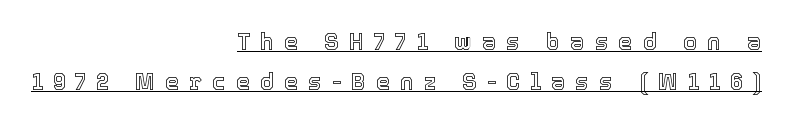
The image shows 23 px text type, upright; set right-aligned, line spacing 1.75x, unusually wide letter spacing (+0.43 em), underlined.
